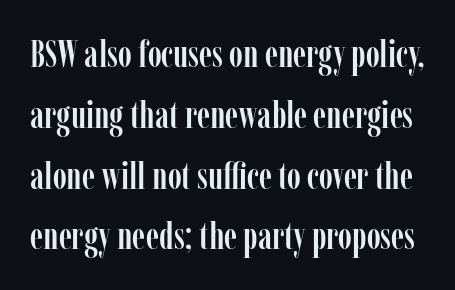
Q: Is the text italic (slanted)? A: No, it is upright.
Q: Is the typeface a serif or a sans-serif typeface? A: Serif.
Q: Is the text underlined? A: No.
Q: Is the spacing between letters normal or unusually wide? A: Normal.
Q: Is the spacing between lines tight, normal or loose? A: Normal.
Q: Width (condensed, normal, or wide)? A: Condensed.
Q: Stroke contrast? A: Low.
Q: x-height? A: Medium.
Q: Monospaced? A: No.
